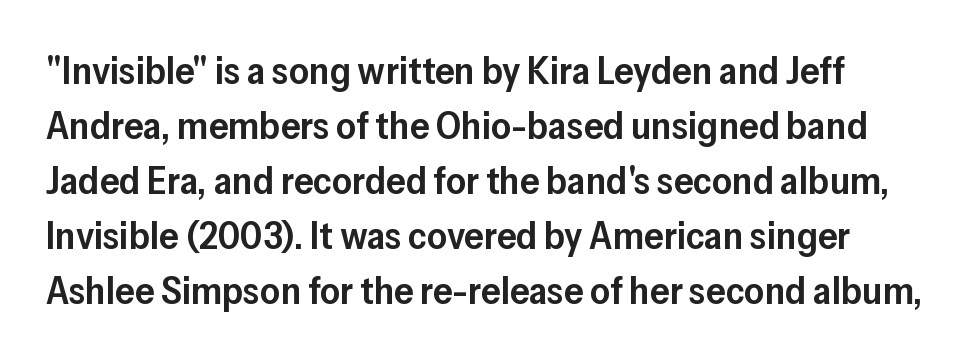
Q: Is the text bold? A: Semi-bold.
Q: Is the text italic (slanted)? A: No, it is upright.
Q: Is the typeface a serif or a sans-serif typeface? A: Sans-serif.
Q: Is the text underlined? A: No.
Q: Is the spacing between letters normal or unusually wide? A: Normal.
Q: Is the spacing between lines tight, normal or loose? A: Normal.
Q: Width (condensed, normal, or wide)? A: Normal.
Q: Stroke contrast? A: Low.
Q: x-height? A: Medium.
Q: Monospaced? A: No.
